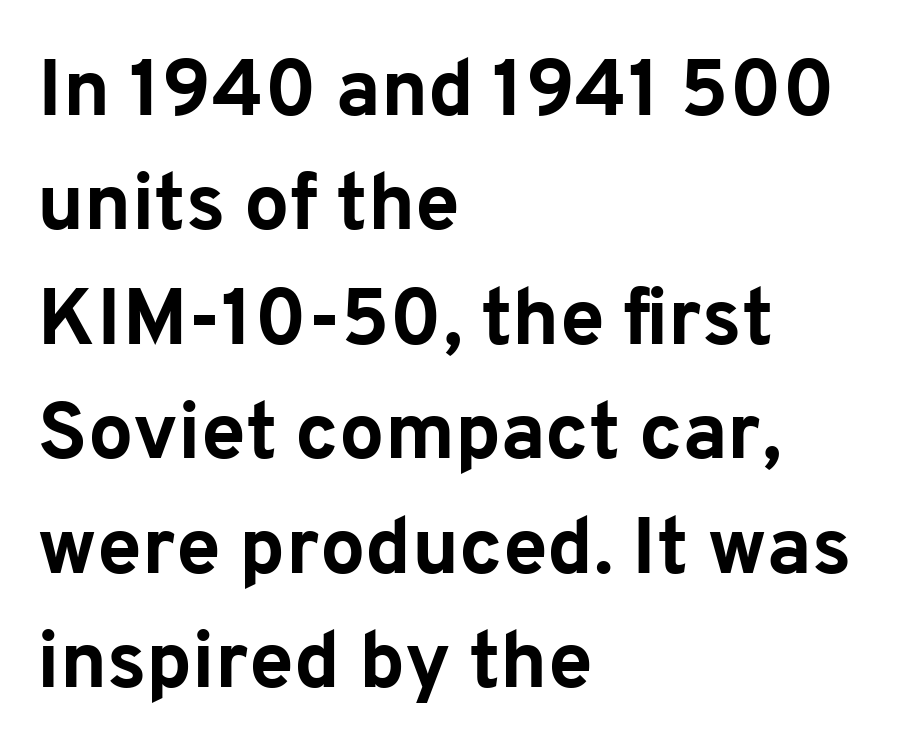
Stroke terminals: plain, sans-serif. Students, note that the glyphs here touch the page at normal intervals. The paragraph has a hard left edge and a soft right edge. Rows of type keep a routine distance in the vertical direction. A typesetter would call this proportional, since set widths differ per character. Underlining? Definitely not there.
